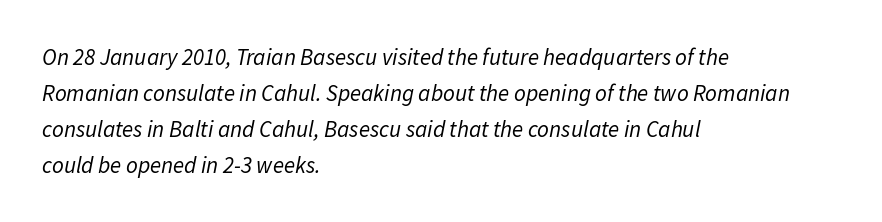
Q: Is the text bold? A: No.
Q: Is the text italic (slanted)? A: Yes, it leans right by about 11 degrees.
Q: Is the text underlined? A: No.
Q: How is the paragraph aligned? A: Left-aligned.
Q: Is the spacing between letters normal or unusually wide? A: Normal.
Q: Is the spacing between lines tight, normal or loose? A: Normal.
